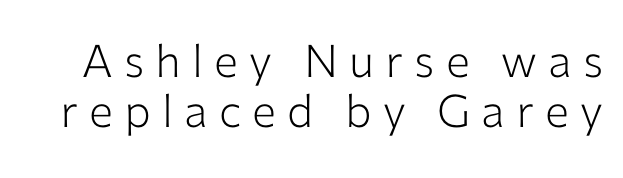
Q: Is the text bold? A: No.
Q: Is the text italic (slanted)? A: No, it is upright.
Q: Is the typeface a serif or a sans-serif typeface? A: Sans-serif.
Q: Is the text underlined? A: No.
Q: Is the spacing between letters normal or unusually wide? A: Unusually wide.
Q: Is the spacing between lines tight, normal or loose? A: Tight.
Q: Width (condensed, normal, or wide)? A: Normal.
Q: Stroke contrast? A: Low.
Q: x-height? A: Medium.
Q: Monospaced? A: No.
